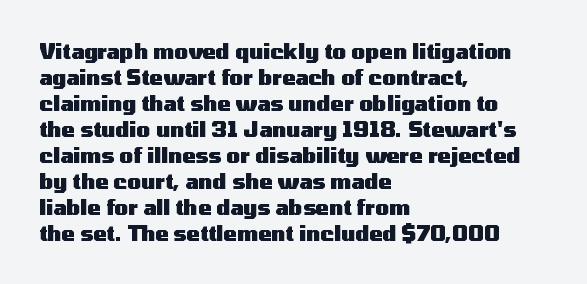
The lettering holds an erect, upright posture throughout. The text block is weighted toward the left margin, trailing off unevenly rightward. The strokes are fattened all the way to bold. Bare-footed words on every line.
